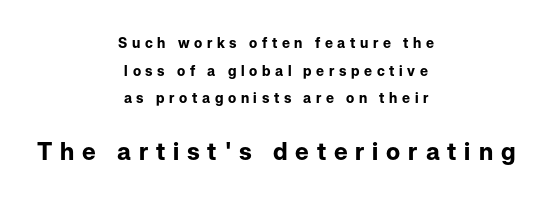
{"italic": "no", "bold": "yes", "underline": "no", "align": "center", "line_spacing": "loose", "line_spacing_ratio": 1.98, "letter_spacing": "wide", "letter_spacing_em": 0.33, "larger_block": "second", "size_ratio": 1.71, "glyph_px": 24}
